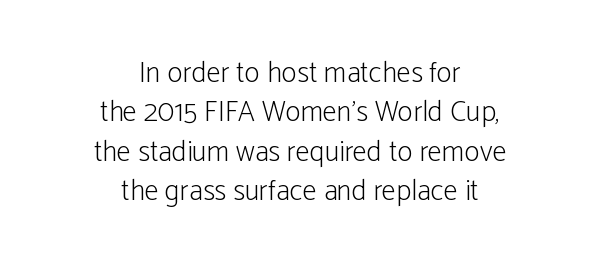
{"serif": "no", "italic": "no", "bold": "no", "weight": "light", "width": "condensed", "stroke_contrast": "low", "x_height": "medium", "monospaced": "no", "underline": "no", "align": "center", "line_spacing": "normal", "line_spacing_ratio": 1.36, "letter_spacing": "normal", "letter_spacing_em": 0.0, "glyph_px": 29}
